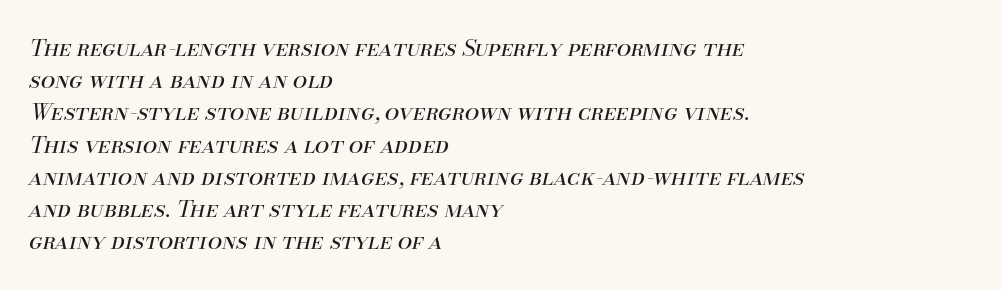
Q: Is the text bold? A: No.
Q: Is the text italic (slanted)? A: Yes, it leans right by about 13 degrees.
Q: Is the text underlined? A: No.
Q: How is the paragraph aligned? A: Left-aligned.
Q: Is the spacing between letters normal or unusually wide? A: Normal.
Q: Is the spacing between lines tight, normal or loose? A: Normal.
